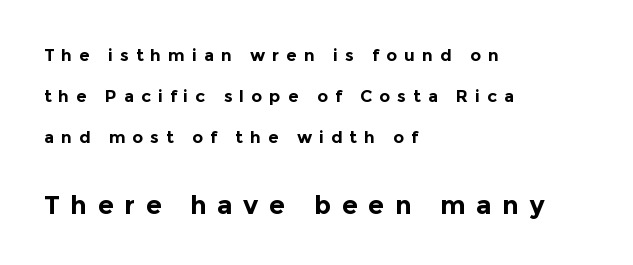
The image shows 26 px bold type, upright; set left-aligned, loose line spacing (2.41x), unusually wide letter spacing (+0.41 em), not underlined; the second (bottom) block is 1.53x larger.
